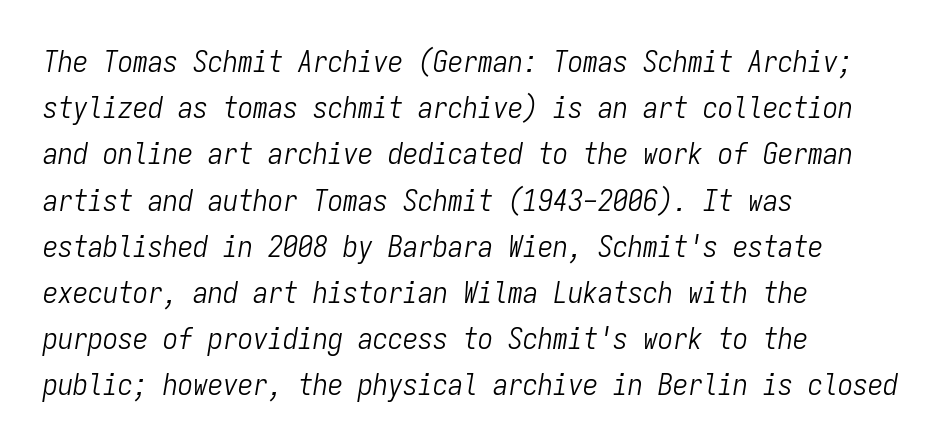
{"italic": "yes", "lean": "right", "slant_degrees": 9, "bold": "no", "weight": "light", "width": "condensed", "stroke_contrast": "low", "x_height": "medium", "monospaced": "yes", "underline": "no", "align": "left", "line_spacing": "normal", "line_spacing_ratio": 1.54, "letter_spacing": "normal", "letter_spacing_em": 0.0, "glyph_px": 30}
